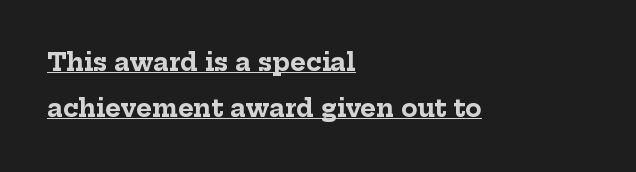
{"italic": "no", "bold": "yes", "underline": "yes", "align": "left", "line_spacing": "loose", "line_spacing_ratio": 1.93, "letter_spacing": "normal", "letter_spacing_em": 0.0, "glyph_px": 24}
